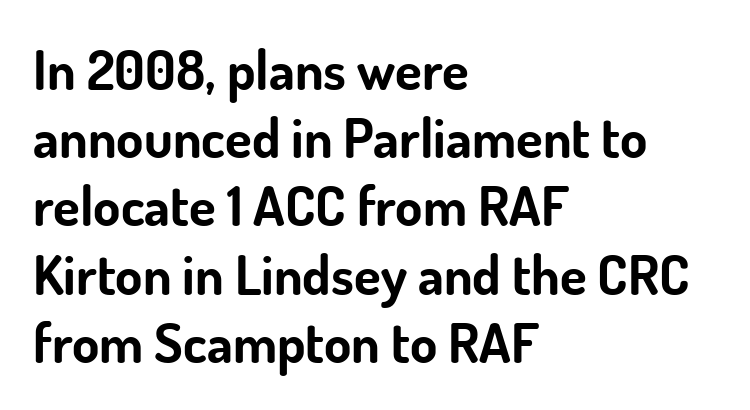
{"serif": "no", "italic": "no", "bold": "yes", "weight": "bold", "width": "normal", "stroke_contrast": "low", "x_height": "small", "monospaced": "no", "underline": "no", "align": "left", "line_spacing_ratio": 1.24, "letter_spacing": "normal", "letter_spacing_em": 0.0, "glyph_px": 55}
